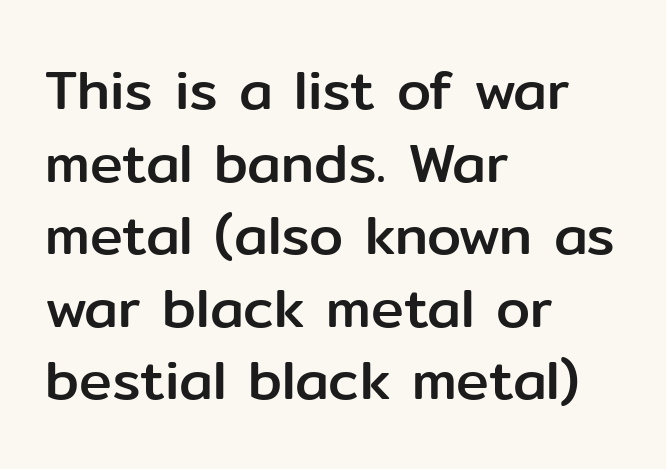
This sample uses an upright cut, with every glyph sitting square on the baseline. In terms of letterform style, serifs are entirely absent. Any mark beneath the type? The region is blank. Interline gaps are of average width in this sample.
